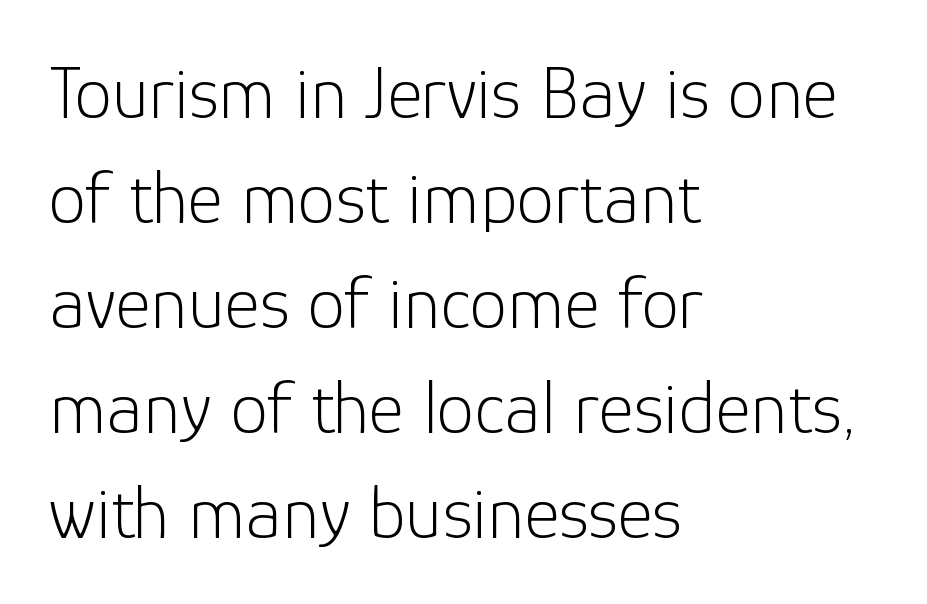
The image shows 76 px light sans-serif type, upright; set left-aligned, normal line spacing (1.38x), normal letter spacing, not underlined; low stroke contrast and a medium x-height.
